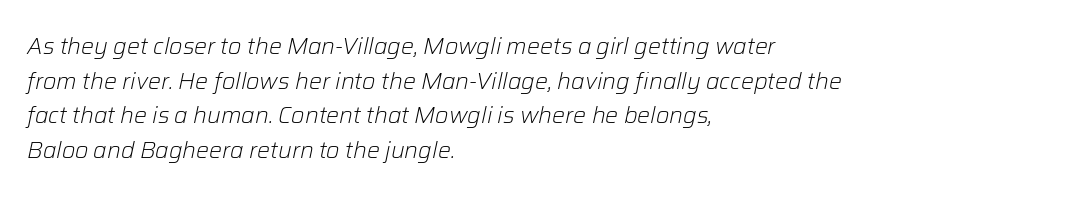
{"italic": "yes", "lean": "right", "slant_degrees": 12, "bold": "no", "underline": "no", "align": "left", "line_spacing": "normal", "line_spacing_ratio": 1.51, "letter_spacing": "normal", "letter_spacing_em": 0.0, "glyph_px": 23}
